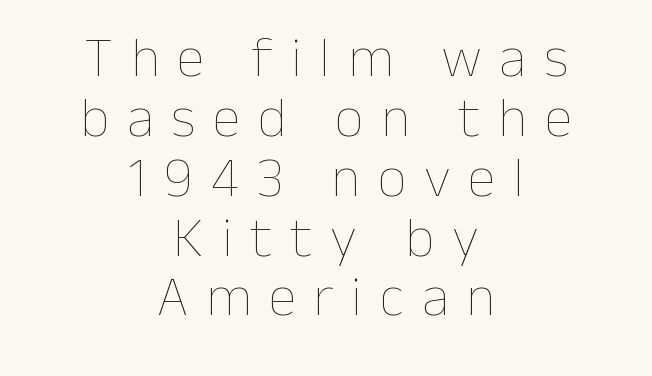
The text block is weighted toward neither margin, spreading evenly from the middle. Leading: reduced. The words here are not underlined. Weight: in the light-to-regular range. Every character sits straight up, as roman type does.
